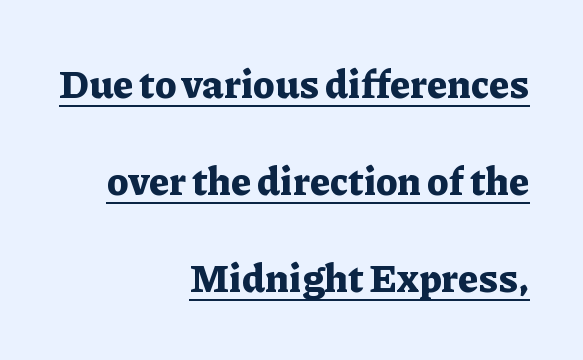
Whoever set this chose breathing room over compactness in the vertical rhythm. The paragraph has a hard right edge and a soft left edge. Are there feet on the stems? There are — it's a serif. The strokes are fattened all the way to bold.
